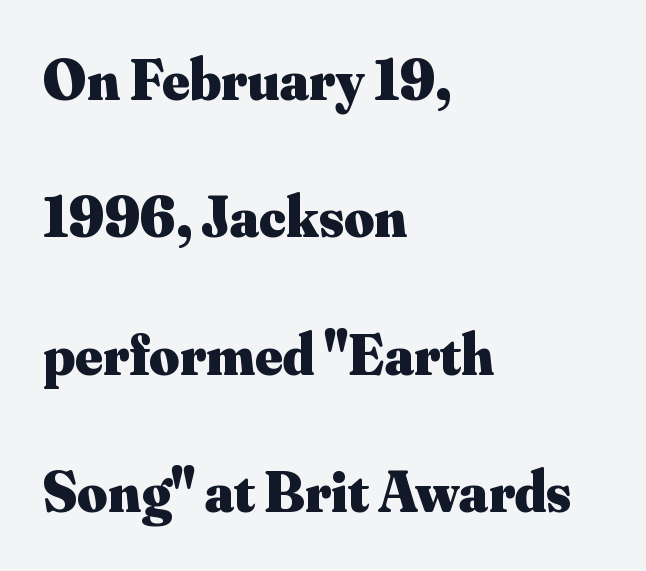
{"serif": "yes", "italic": "no", "bold": "yes", "weight": "heavy", "width": "normal", "stroke_contrast": "medium", "x_height": "small", "monospaced": "no", "underline": "no", "align": "left", "line_spacing": "loose", "line_spacing_ratio": 2.37, "letter_spacing": "normal", "letter_spacing_em": 0.0, "glyph_px": 58}
